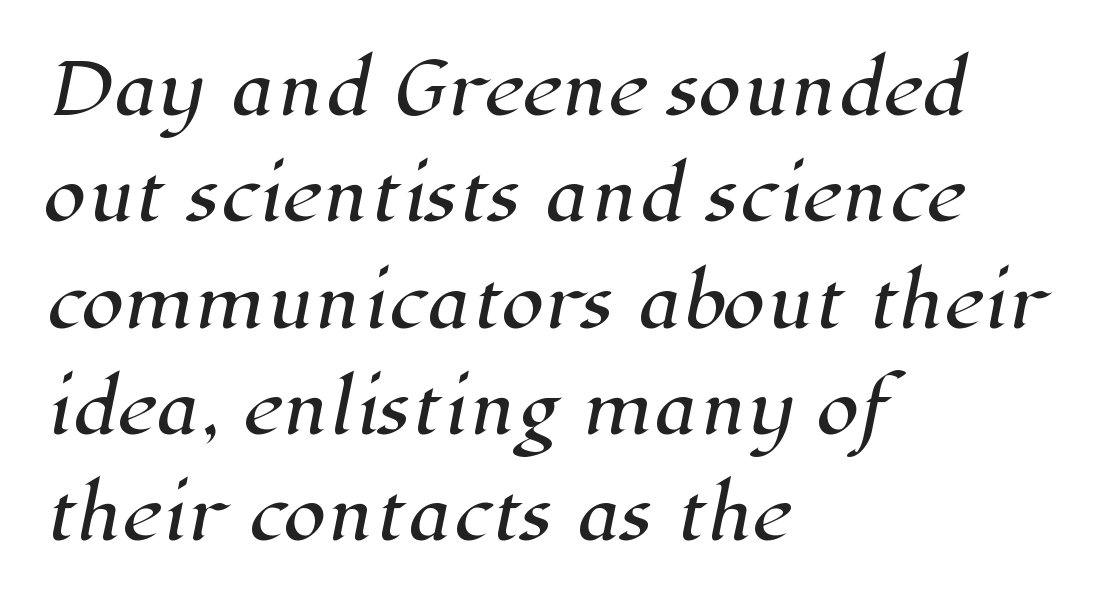
Underline: absent. What kind of face is this? One with serifs. Where is the straight margin? On the left. Proportional: the letters do not fall into vertical columns. Characters follow at the spacing the type designer built in. This sample keeps an unexceptional amount of space between lines.
